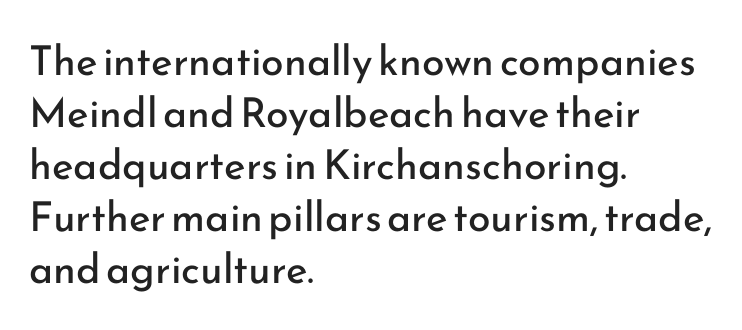
{"serif": "no", "italic": "no", "bold": "no", "weight": "regular", "width": "normal", "stroke_contrast": "low", "x_height": "small", "monospaced": "no", "underline": "no", "align": "left", "line_spacing": "normal", "line_spacing_ratio": 1.27, "letter_spacing": "normal", "letter_spacing_em": 0.0, "glyph_px": 41}
